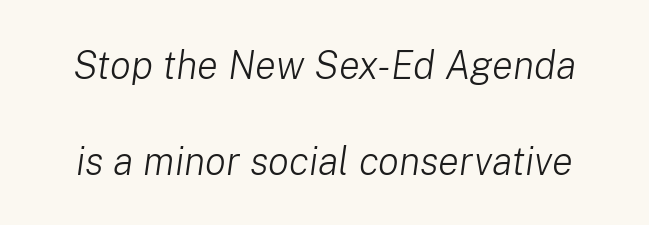
The image shows 39 px light type, italic (leaning right); set loose line spacing (2.45x), normal letter spacing, not underlined; low stroke contrast and a medium x-height.
